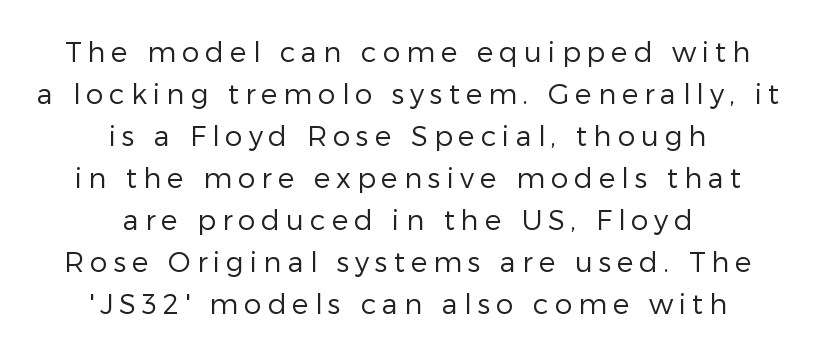
The image shows 28 px regular-weight sans-serif type, upright; set centered, normal line spacing (1.5x), unusually wide letter spacing (+0.21 em), not underlined; low stroke contrast and a medium x-height.
